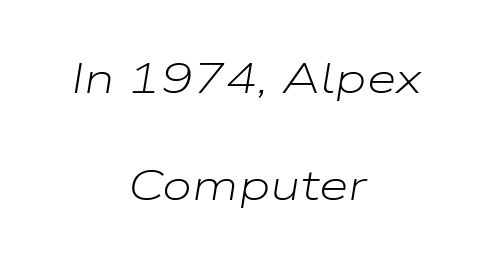
The image shows 43 px light, wide type, italic (leaning right); set centered, loose line spacing (2.48x), normal letter spacing, not underlined; low stroke contrast and a medium x-height.
